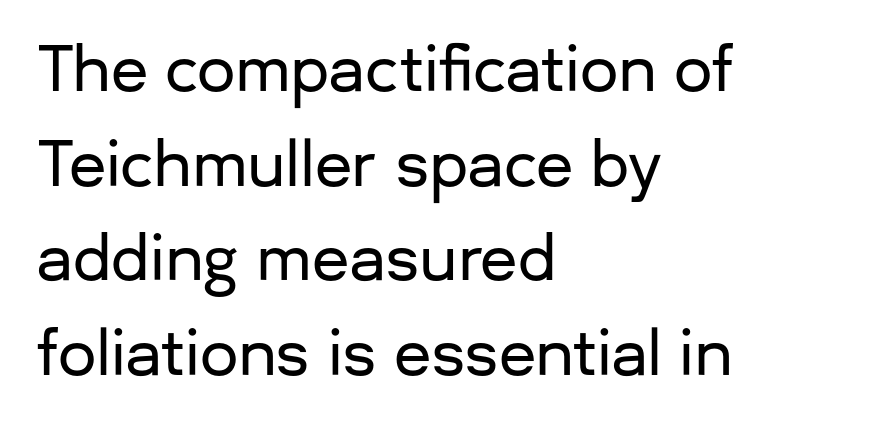
Q: Is the text italic (slanted)? A: No, it is upright.
Q: Is the typeface a serif or a sans-serif typeface? A: Sans-serif.
Q: Is the text underlined? A: No.
Q: How is the paragraph aligned? A: Left-aligned.
Q: Is the spacing between letters normal or unusually wide? A: Normal.
Q: Is the spacing between lines tight, normal or loose? A: Normal.
Q: Width (condensed, normal, or wide)? A: Normal.
Q: Stroke contrast? A: Low.
Q: x-height? A: Medium.
Q: Monospaced? A: No.
